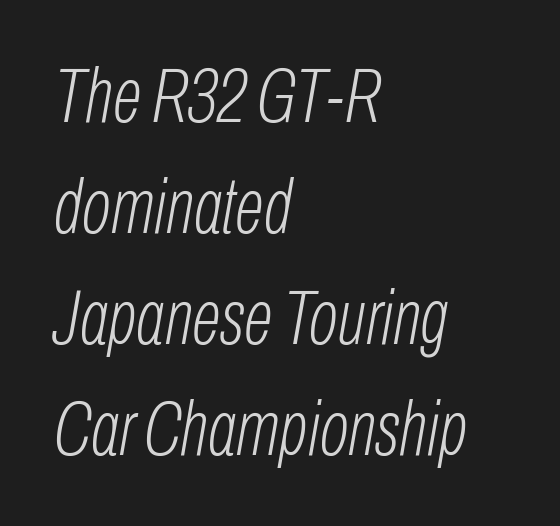
Q: Is the text bold? A: No.
Q: Is the text italic (slanted)? A: Yes, it leans right by about 10 degrees.
Q: Is the text underlined? A: No.
Q: How is the paragraph aligned? A: Left-aligned.
Q: Is the spacing between letters normal or unusually wide? A: Normal.
Q: Is the spacing between lines tight, normal or loose? A: Normal.
Q: Width (condensed, normal, or wide)? A: Condensed.
Q: Stroke contrast? A: Low.
Q: x-height? A: Medium.
Q: Monospaced? A: No.
